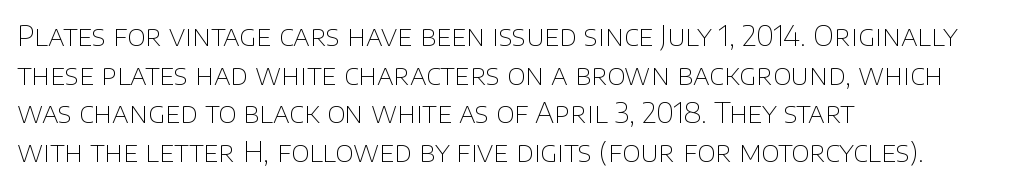
The lines are quadded left. The characters are drawn with everyday or finer stroke widths. Nobody touched the tracking dial on this one. In terms of leading, this rendering sits right in the middle.
